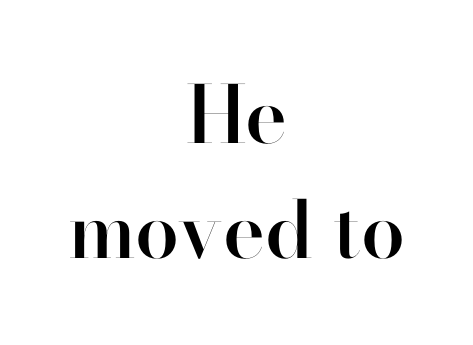
The image shows 79 px semibold sans-serif type, upright; set centered, normal line spacing (1.46x), normal letter spacing, not underlined; high stroke contrast and a small x-height.
